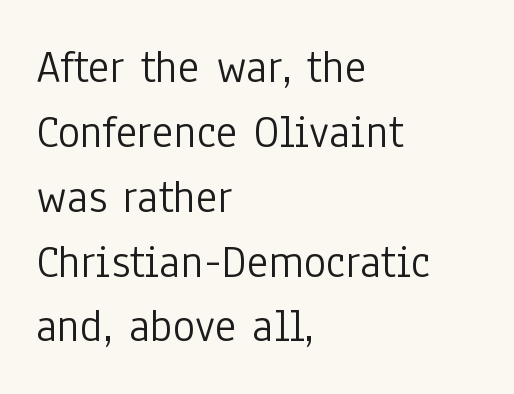
{"serif": "no", "italic": "no", "bold": "no", "weight": "light", "width": "condensed", "stroke_contrast": "low", "x_height": "medium", "monospaced": "no", "underline": "no", "align": "left", "line_spacing": "normal", "line_spacing_ratio": 1.38, "letter_spacing": "normal", "letter_spacing_em": 0.0, "glyph_px": 47}
